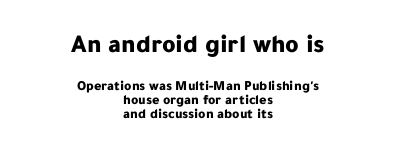
The image shows 26 px bold type, upright; set centered, tight line spacing (0.98x), normal letter spacing, not underlined; the first (top) block is 1.86x larger.
